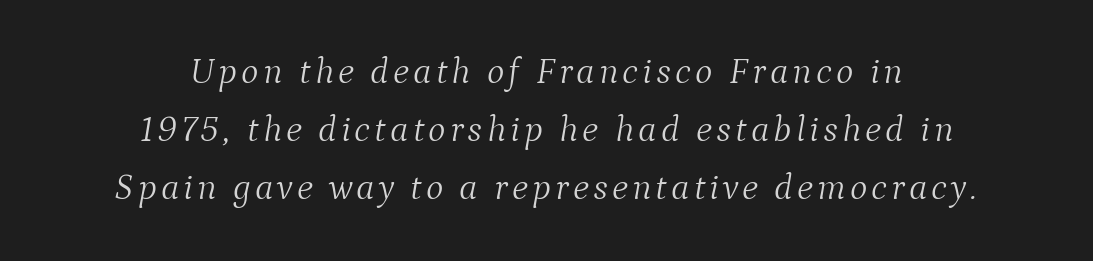
The image shows 37 px light serif type, italic (leaning right); set centered, normal line spacing (1.57x), not underlined; medium stroke contrast and a medium x-height.
